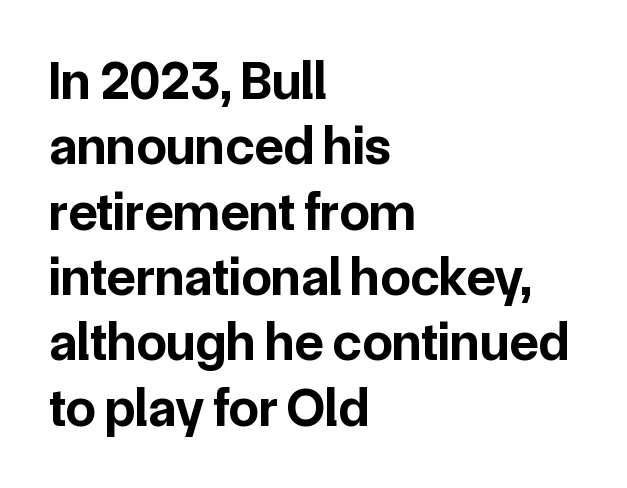
{"serif": "no", "italic": "no", "bold": "yes", "weight": "bold", "width": "normal", "stroke_contrast": "low", "x_height": "medium", "monospaced": "no", "underline": "no", "align": "left", "line_spacing_ratio": 1.21, "letter_spacing": "normal", "letter_spacing_em": 0.0, "glyph_px": 54}
